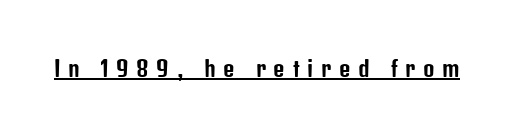
Underline: present. Spacing between characters has been opened up far beyond the box default. This sample uses an upright cut, with every glyph sitting square on the baseline.
